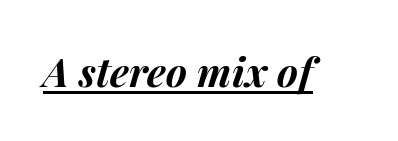
Q: Is the text bold? A: Yes.
Q: Is the text italic (slanted)? A: Yes, it leans right by about 15 degrees.
Q: Is the text underlined? A: Yes.
Q: Is the spacing between letters normal or unusually wide? A: Normal.
Q: Width (condensed, normal, or wide)? A: Normal.
Q: Stroke contrast? A: Medium.
Q: x-height? A: Medium.
Q: Monospaced? A: No.
